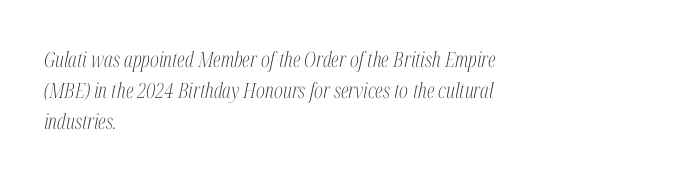
Q: Is the text bold? A: No.
Q: Is the text italic (slanted)? A: Yes, it leans right by about 12 degrees.
Q: Is the text underlined? A: No.
Q: How is the paragraph aligned? A: Left-aligned.
Q: Is the spacing between letters normal or unusually wide? A: Normal.
Q: Is the spacing between lines tight, normal or loose? A: Normal.
